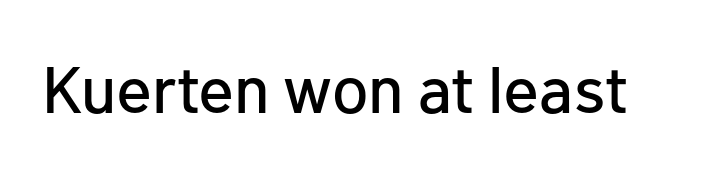
{"serif": "no", "italic": "no", "width": "normal", "stroke_contrast": "low", "x_height": "medium", "monospaced": "no", "underline": "no", "letter_spacing": "normal", "letter_spacing_em": 0.0, "glyph_px": 66}
